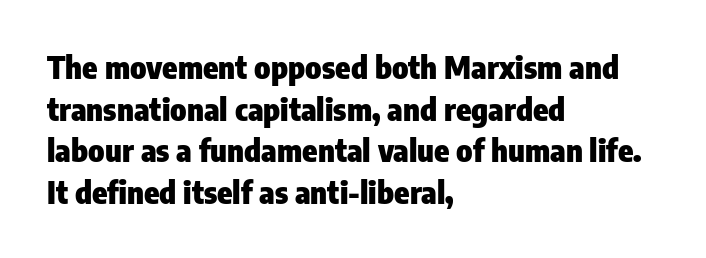
{"serif": "no", "italic": "no", "bold": "yes", "weight": "heavy", "width": "condensed", "stroke_contrast": "low", "x_height": "medium", "monospaced": "no", "underline": "no", "align": "left", "line_spacing": "normal", "line_spacing_ratio": 1.34, "letter_spacing": "normal", "letter_spacing_em": 0.0, "glyph_px": 31}
